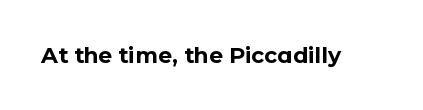
Short note: letters normally spaced. Words float on clear page, feet unadorned. The letters stand upright; this is a roman face. Heavy, bold letterforms.
